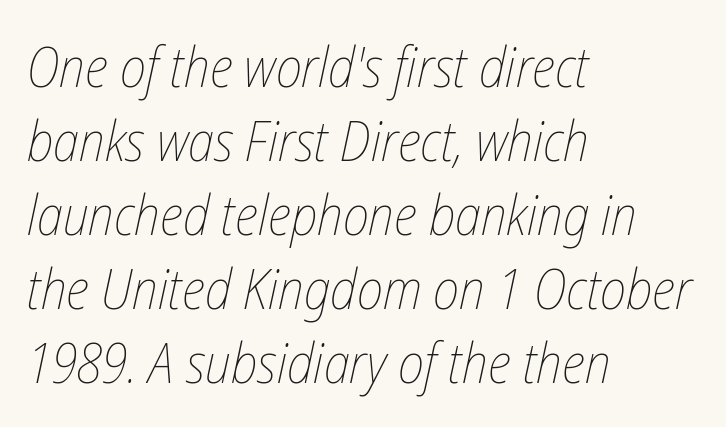
The image shows 56 px thin, condensed type, italic (leaning right); set left-aligned, normal line spacing (1.32x), normal letter spacing, not underlined; low stroke contrast and a medium x-height.
